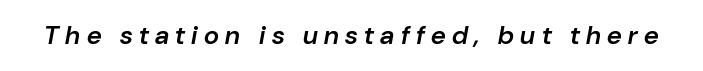
{"italic": "yes", "lean": "right", "slant_degrees": 10, "bold": "semi", "underline": "no", "letter_spacing": "wide", "letter_spacing_em": 0.25, "glyph_px": 26}
